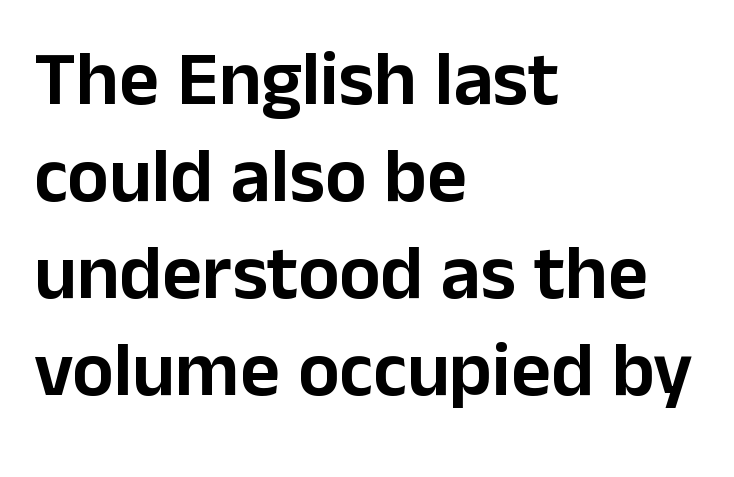
{"serif": "no", "italic": "no", "width": "normal", "stroke_contrast": "low", "x_height": "medium", "monospaced": "no", "underline": "no", "align": "left", "line_spacing": "normal", "line_spacing_ratio": 1.26, "letter_spacing": "normal", "letter_spacing_em": 0.0, "glyph_px": 77}
